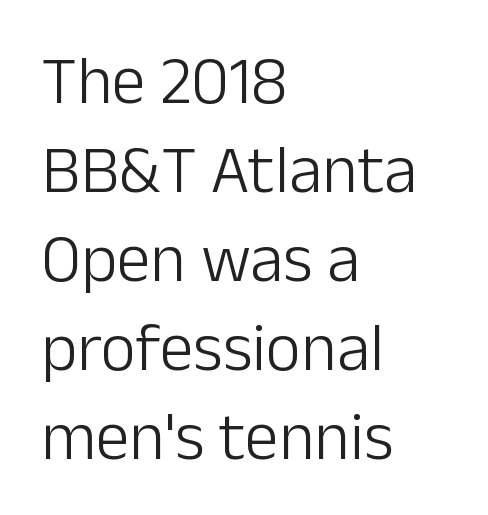
Is the type heavy? It reads as light-to-regular instead. The typeface chosen for these lines omits serifs. This sample is left-justified, so line endings fall wherever the words run out. In terms of posture, this sample is upright. Type without underlining.
